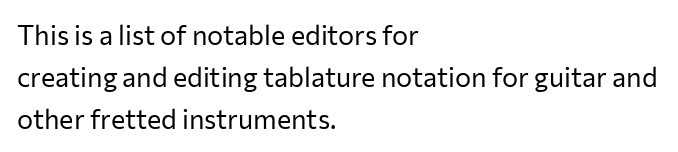
Anything drawn beneath the words? Only blank space. Each word holds together tightly as a unit, with standard inter-letter gaps. Each stroke keeps to a modest, everyday thickness or less. Normally led — the rows are evenly, conventionally spaced. In CSS terms this would be text-align: left. Does the lettering tilt? It doesn't — this is upright.
